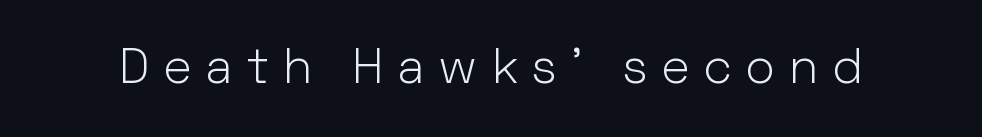
The passage shown is typed in a proportional face where columns would drift. This sample uses an upright cut, with every glyph sitting square on the baseline. Nothing heavy about these letters — not bold at all. Each word looks stretched out because of the extra space between its letters. Underline: absent. Look at the bottom of the vertical strokes: they stop flat, with no serifs.
